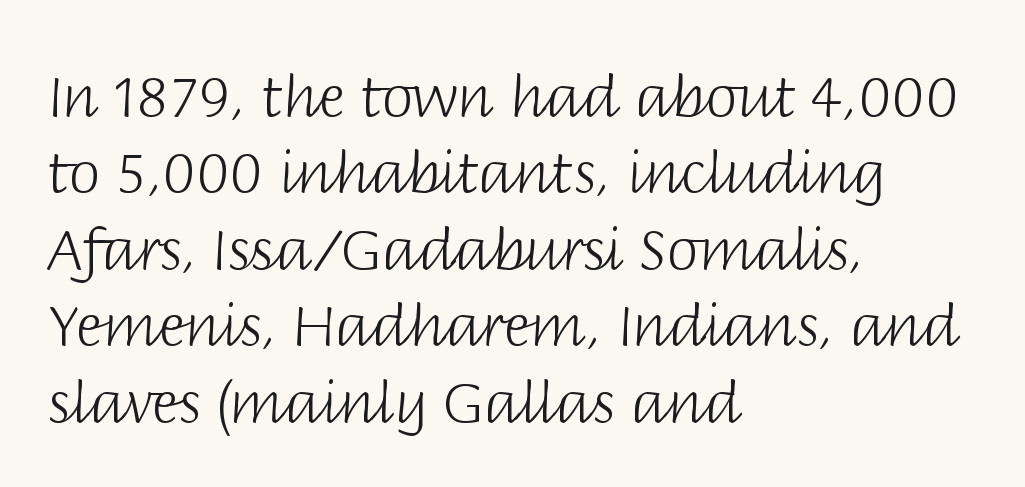
Q: Is the text bold? A: No.
Q: Is the text italic (slanted)? A: No, it is upright.
Q: Is the typeface a serif or a sans-serif typeface? A: Sans-serif.
Q: Is the text underlined? A: No.
Q: How is the paragraph aligned? A: Left-aligned.
Q: Is the spacing between letters normal or unusually wide? A: Normal.
Q: Is the spacing between lines tight, normal or loose? A: Normal.
Q: Width (condensed, normal, or wide)? A: Normal.
Q: Stroke contrast? A: Low.
Q: x-height? A: Large.
Q: Monospaced? A: No.
